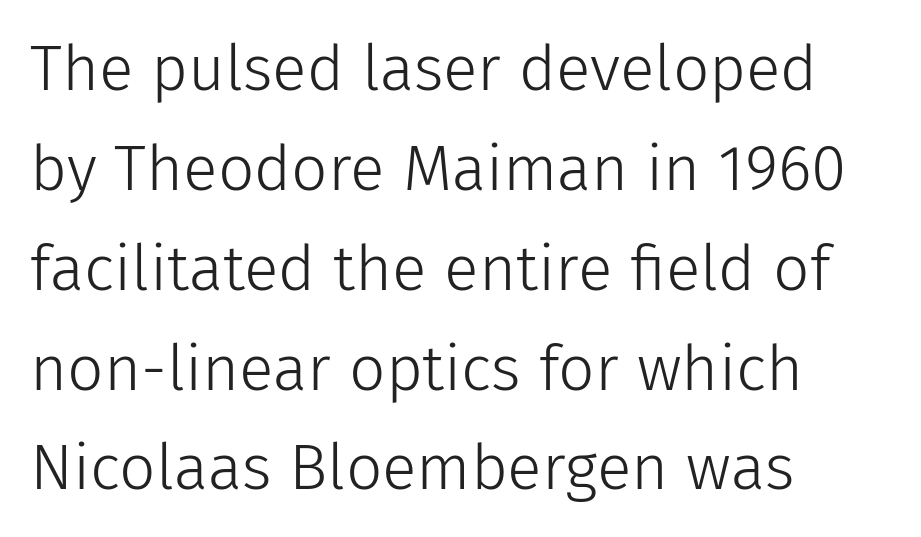
The image shows 64 px light sans-serif type, upright; set left-aligned, normal line spacing (1.56x), normal letter spacing, not underlined; low stroke contrast and a medium x-height.
